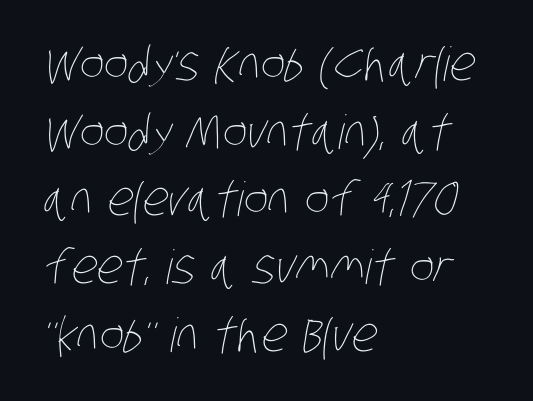
The image shows 47 px thin, condensed type; set left-aligned, normal line spacing (1.44x), normal letter spacing, not underlined; low stroke contrast and a large x-height.
